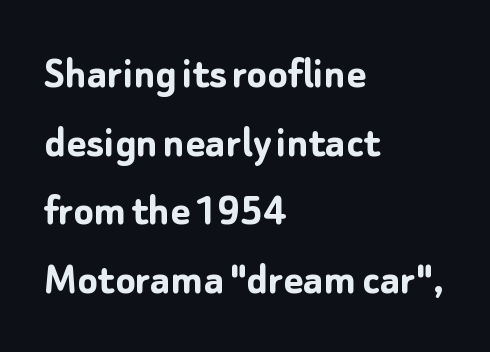
If you drew a ruler down the left edge, every line would touch it. Each row of text sits above clean, open space. Is this a sans? Yes — the strokes have no serifs. Looks like regular typesetting: each glyph gets only the width it needs.
